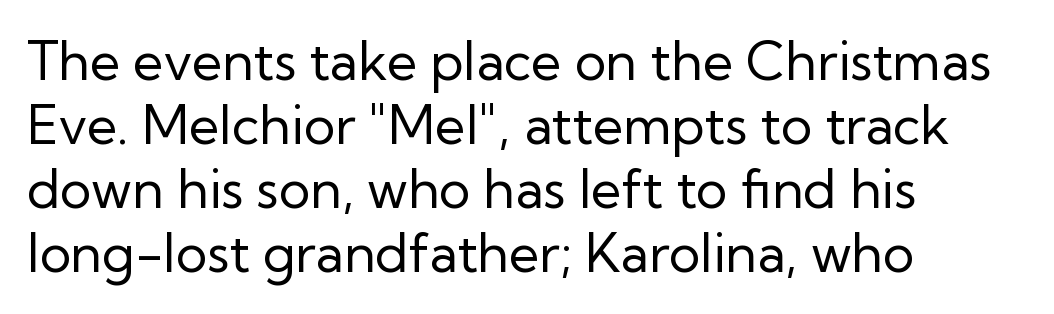
{"serif": "no", "italic": "no", "bold": "no", "weight": "regular", "width": "normal", "stroke_contrast": "low", "x_height": "medium", "monospaced": "no", "underline": "no", "align": "left", "line_spacing_ratio": 1.21, "letter_spacing": "normal", "letter_spacing_em": 0.0, "glyph_px": 53}
